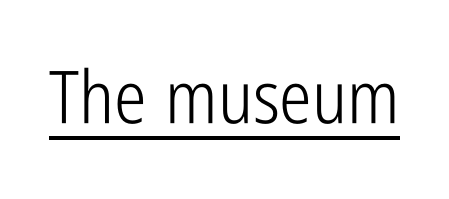
{"serif": "no", "italic": "no", "bold": "no", "weight": "light", "width": "condensed", "stroke_contrast": "low", "x_height": "medium", "monospaced": "no", "underline": "yes", "letter_spacing": "normal", "letter_spacing_em": 0.0, "glyph_px": 73}
